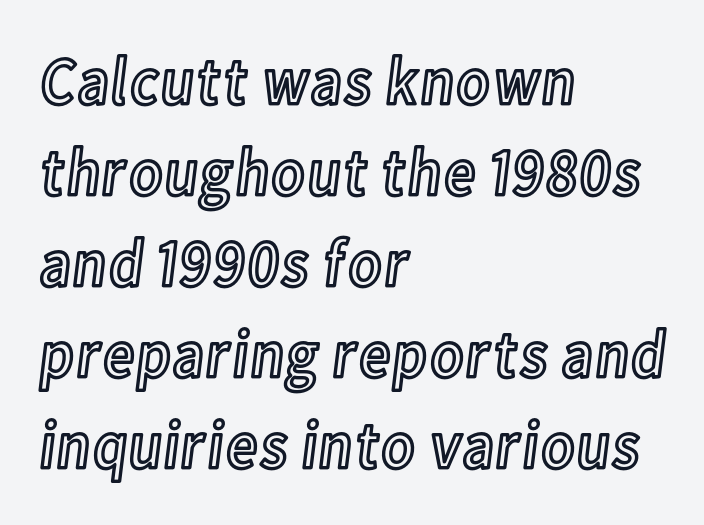
{"width": "condensed", "x_height": "medium", "monospaced": "no", "underline": "no", "align": "left", "line_spacing": "normal", "line_spacing_ratio": 1.34, "letter_spacing": "normal", "letter_spacing_em": 0.0, "glyph_px": 68}
